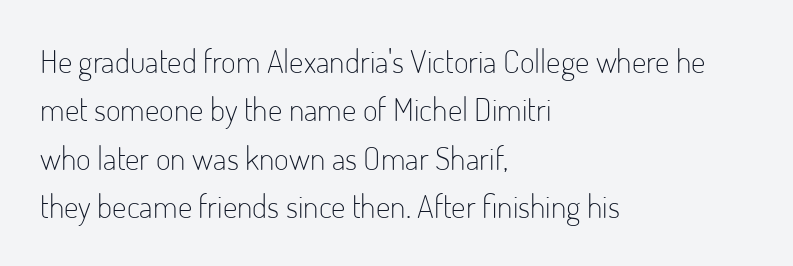
Q: Is the text bold? A: No.
Q: Is the text italic (slanted)? A: No, it is upright.
Q: Is the typeface a serif or a sans-serif typeface? A: Sans-serif.
Q: Is the text underlined? A: No.
Q: How is the paragraph aligned? A: Left-aligned.
Q: Is the spacing between letters normal or unusually wide? A: Normal.
Q: Is the spacing between lines tight, normal or loose? A: Normal.
Q: Width (condensed, normal, or wide)? A: Condensed.
Q: Stroke contrast? A: Low.
Q: x-height? A: Small.
Q: Monospaced? A: No.
